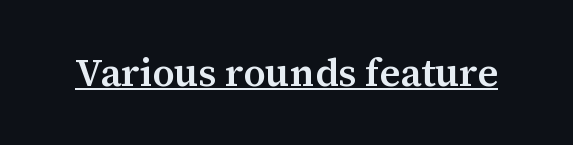
The image shows 39 px semibold serif type, upright; set normal letter spacing, underlined; medium stroke contrast and a medium x-height.
